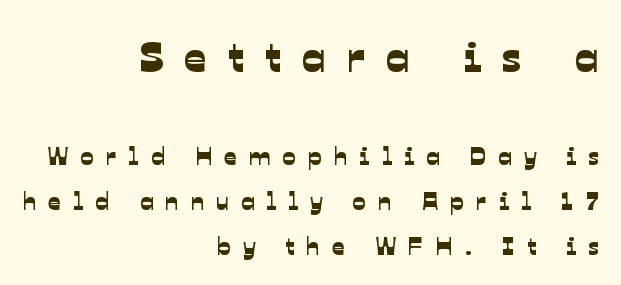
Q: Is the typeface a serif or a sans-serif typeface? A: Sans-serif.
Q: Is the text underlined? A: No.
Q: How is the paragraph aligned? A: Right-aligned.
Q: Is the spacing between letters normal or unusually wide? A: Unusually wide.
Q: Which block of text is set in a larger size, the first (top) or the second (bottom)? A: The first (top) one.
Q: Width (condensed, normal, or wide)? A: Normal.
Q: Stroke contrast? A: Low.
Q: x-height? A: Medium.
Q: Monospaced? A: No.
